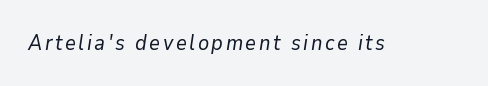
A typesetter would mark this as italic. Heaviness? Minimal to ordinary, like unemphasized prose. The string is rendered with underlining switched off.
